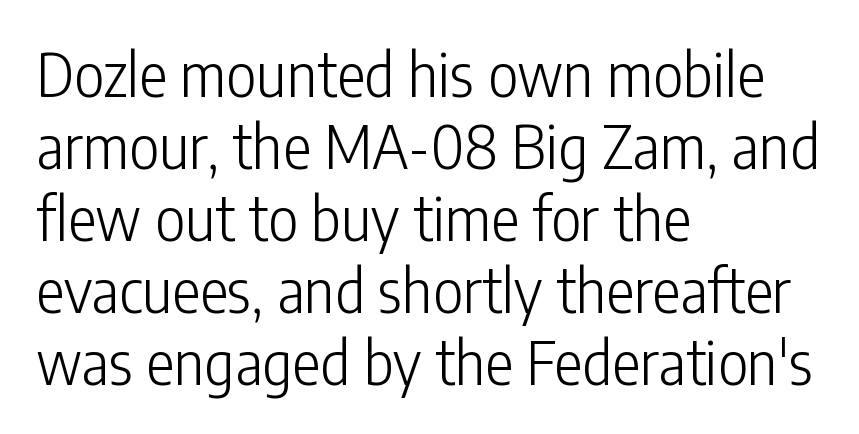
It's the straight-up-and-down kind of type. The weight tops out at a normal text grade. Observe the absence of serifs on each vertical stroke in this sample. Nobody drew a line under any word here.
